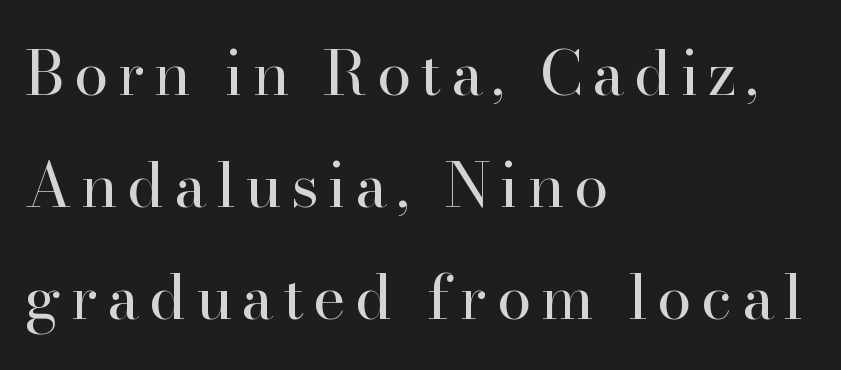
The image shows 62 px regular-weight serif type, upright; set left-aligned, line spacing 1.81x, not underlined; high stroke contrast and a small x-height.
